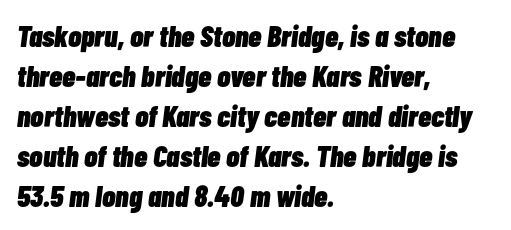
Think of a printed novel: that variable character pitch is what you see here. Type without underlining. Yep, that's italic — everything's leaning. Is the type bold? Yes — the strokes are clearly thick and heavy.
